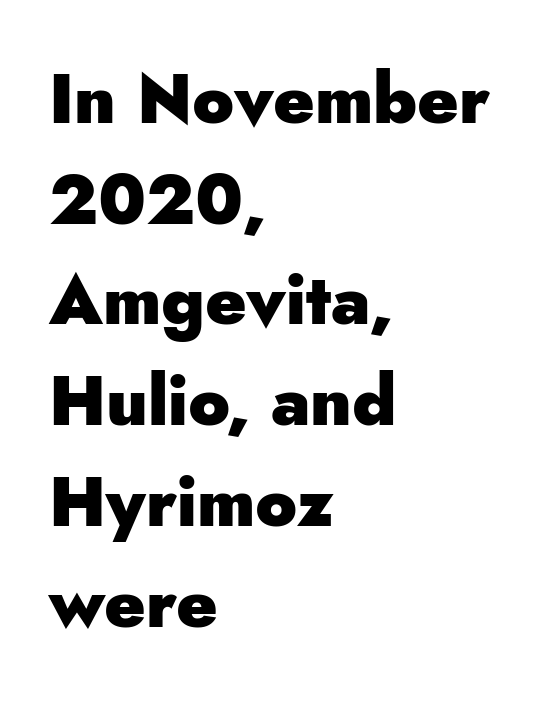
The image shows 69 px heavy sans-serif type, upright; set left-aligned, normal line spacing (1.46x), normal letter spacing, not underlined; low stroke contrast and a small x-height.
